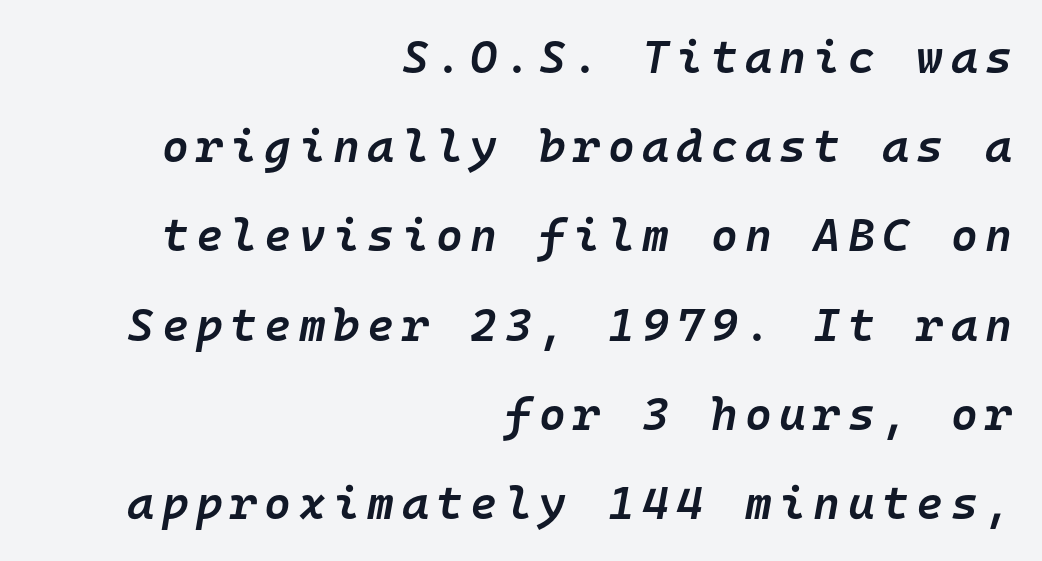
Q: Is the text bold? A: Semi-bold.
Q: Is the text italic (slanted)? A: Yes, it leans right by about 10 degrees.
Q: Is the text underlined? A: No.
Q: How is the paragraph aligned? A: Right-aligned.
Q: Is the spacing between lines tight, normal or loose? A: Loose.
Q: Width (condensed, normal, or wide)? A: Normal.
Q: Stroke contrast? A: Low.
Q: x-height? A: Medium.
Q: Monospaced? A: Yes.
